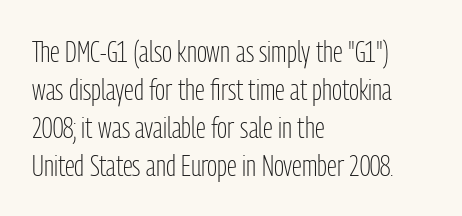
{"serif": "no", "italic": "no", "bold": "no", "weight": "light", "width": "condensed", "stroke_contrast": "low", "x_height": "medium", "monospaced": "no", "underline": "no", "align": "left", "line_spacing": "normal", "line_spacing_ratio": 1.27, "letter_spacing": "normal", "letter_spacing_em": 0.0, "glyph_px": 30}
